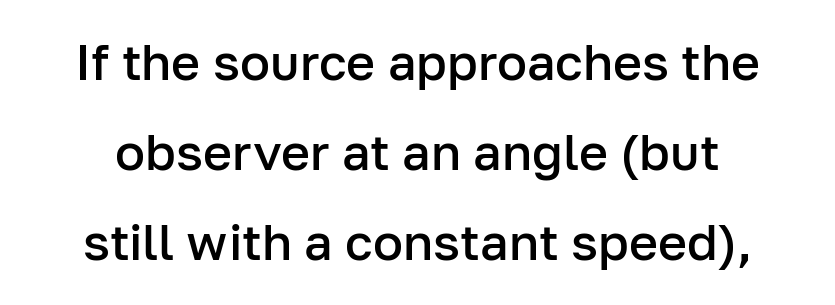
Q: Is the text bold? A: Semi-bold.
Q: Is the text italic (slanted)? A: No, it is upright.
Q: Is the typeface a serif or a sans-serif typeface? A: Sans-serif.
Q: Is the text underlined? A: No.
Q: Is the spacing between letters normal or unusually wide? A: Normal.
Q: Width (condensed, normal, or wide)? A: Normal.
Q: Stroke contrast? A: Low.
Q: x-height? A: Medium.
Q: Monospaced? A: No.
